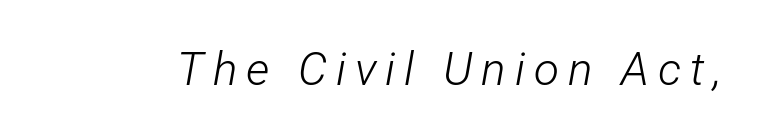
The image shows 46 px light, condensed type, italic (leaning right); set not underlined; low stroke contrast and a medium x-height.
